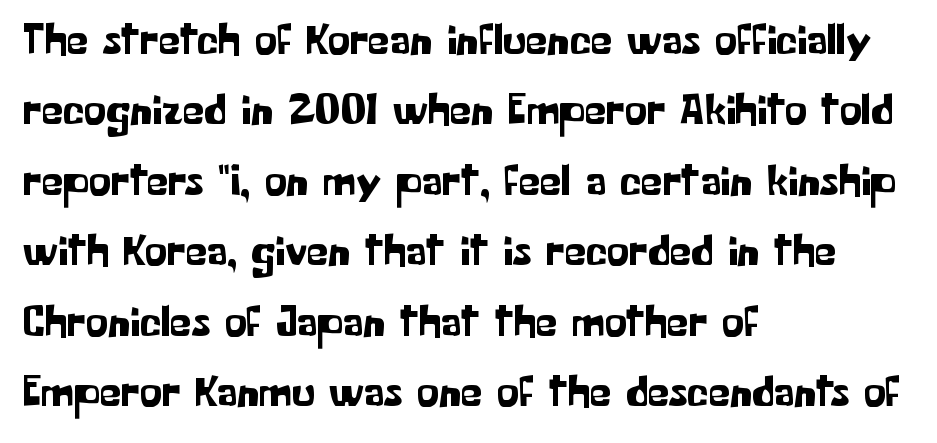
Q: Is the text italic (slanted)? A: No, it is upright.
Q: Is the typeface a serif or a sans-serif typeface? A: Sans-serif.
Q: Is the text underlined? A: No.
Q: How is the paragraph aligned? A: Left-aligned.
Q: Is the spacing between letters normal or unusually wide? A: Normal.
Q: Is the spacing between lines tight, normal or loose? A: Normal.
Q: Width (condensed, normal, or wide)? A: Normal.
Q: Stroke contrast? A: Low.
Q: x-height? A: Medium.
Q: Monospaced? A: No.
